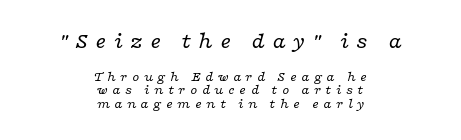
Alignment: centered. One glance says dense: line gaps are narrower than usual. Scale decreases going downward across the two blocks. The area under the type is left untouched. Inter-character spacing is expanded well beyond the font's built-in metrics.
